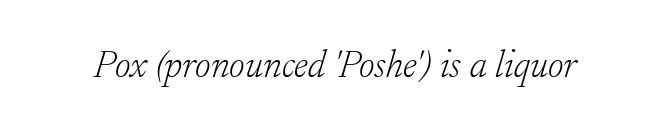
Q: Is the text bold? A: No.
Q: Is the text italic (slanted)? A: Yes, it leans right by about 17 degrees.
Q: Is the typeface a serif or a sans-serif typeface? A: Serif.
Q: Is the text underlined? A: No.
Q: Is the spacing between letters normal or unusually wide? A: Normal.
Q: Width (condensed, normal, or wide)? A: Normal.
Q: Stroke contrast? A: Low.
Q: x-height? A: Small.
Q: Monospaced? A: No.
